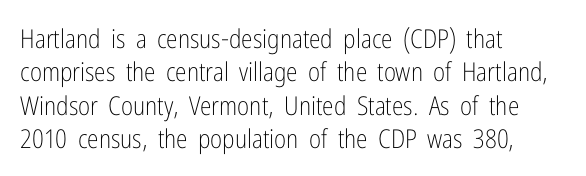
The image shows 26 px text type, upright; set left-aligned, normal line spacing (1.28x), normal letter spacing, not underlined.
